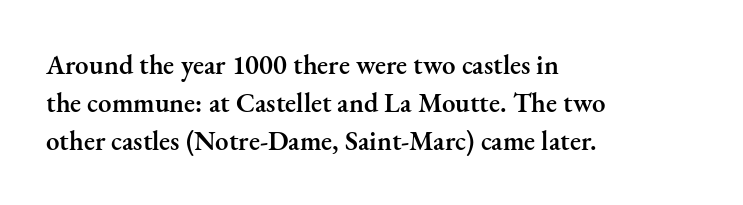
The image shows 27 px text type, upright; set left-aligned, normal line spacing (1.4x), normal letter spacing, not underlined.
